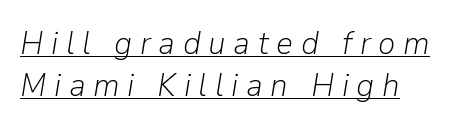
In terms of letterspacing, this is a distinctly airy, spread setting. Every character sits at an angle, as italics do. Weight: regular or lighter. Compared with typical paragraphs, the rows here are spaced about the same.
